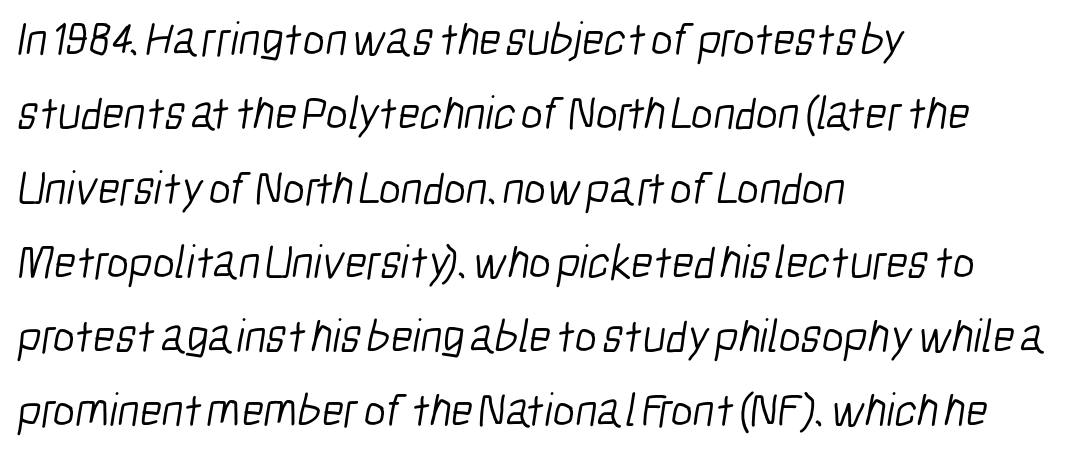
{"serif": "no", "bold": "no", "weight": "light", "width": "condensed", "stroke_contrast": "low", "x_height": "medium", "monospaced": "no", "underline": "no", "align": "left", "line_spacing": "normal", "line_spacing_ratio": 1.58, "letter_spacing": "normal", "letter_spacing_em": 0.0, "glyph_px": 47}
